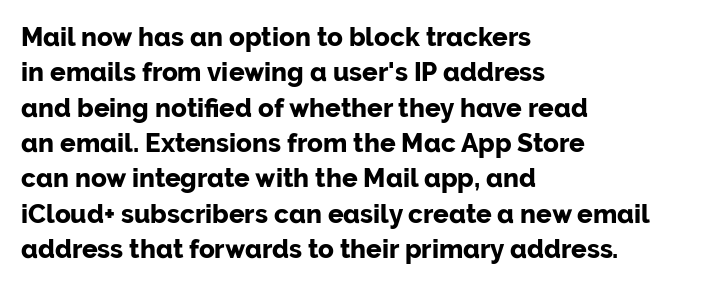
Normally led — the rows are evenly, conventionally spaced. A roman cut, with each character standing at attention. The gaps between neighbouring characters are ordinary and unremarkable. The words here are not underlined. Left-aligned paragraph, ragged on the right. The typesetting leans heavy: a genuine bold.
